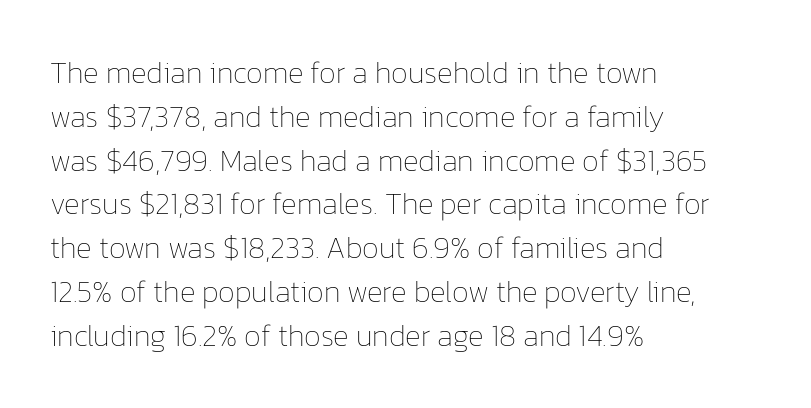
{"italic": "no", "bold": "no", "weight": "thin", "width": "normal", "stroke_contrast": "low", "x_height": "medium", "monospaced": "no", "underline": "no", "align": "left", "line_spacing": "normal", "line_spacing_ratio": 1.46, "letter_spacing": "normal", "letter_spacing_em": 0.0, "glyph_px": 30}
